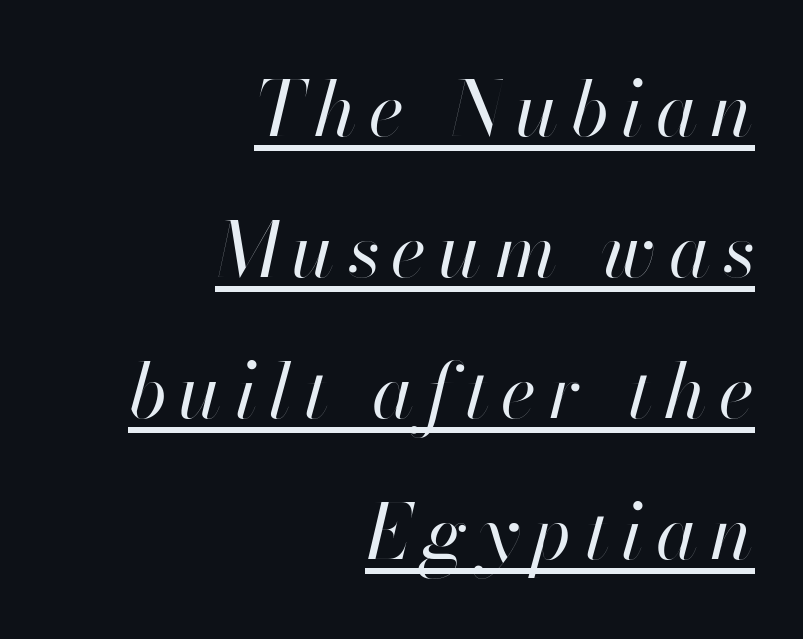
The passage shown is typed in a proportional face where columns would drift. The face used here has a pronounced slope to its letters. The letterforms sit at book weight or below. Compared with undecorated copy, this sample adds a rule below the words.
